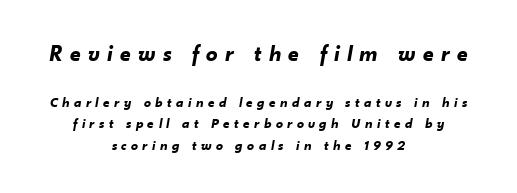
Bare-footed words on every line. Plenty of ink on the page — the face is bold. Tracking here is generous; glyphs stand well apart from one another. Of the two passages, the one on top uses the larger point size. You can tell it's italic because the verticals aren't actually vertical. The designer left line spacing at the default.
